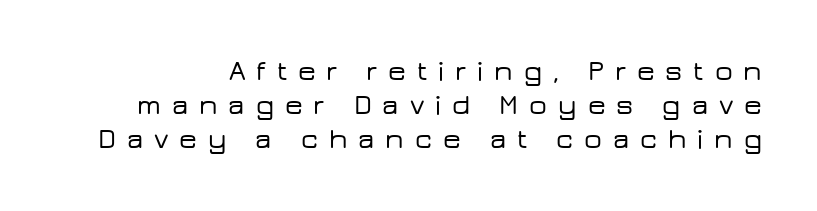
Q: Is the text italic (slanted)? A: No, it is upright.
Q: Is the typeface a serif or a sans-serif typeface? A: Sans-serif.
Q: Is the text underlined? A: No.
Q: Is the spacing between letters normal or unusually wide? A: Unusually wide.
Q: Width (condensed, normal, or wide)? A: Wide.
Q: Stroke contrast? A: Low.
Q: x-height? A: Medium.
Q: Monospaced? A: No.
